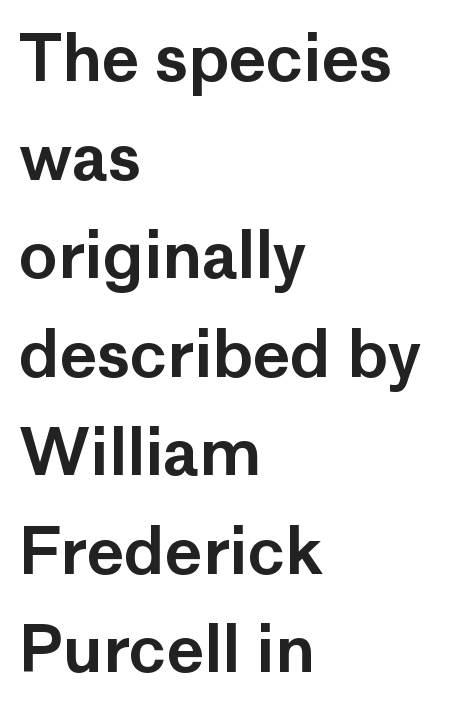
Underline: absent. Posture: straight, roman, zero tilt. Rows of type keep a routine distance in the vertical direction. Look at the tracking — it's just the regular setting, nothing added. A student would call this left alignment; a typographer would say flush left, rag right.
